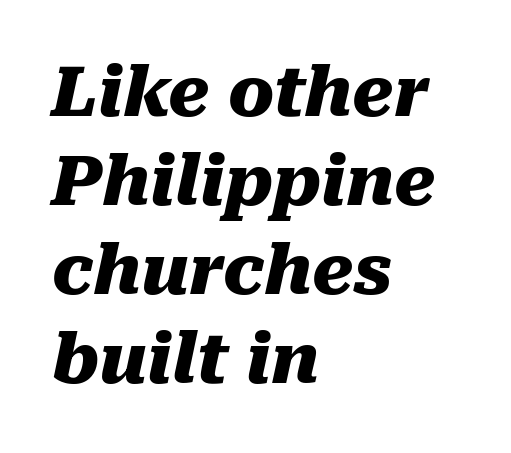
Q: Is the text bold? A: Yes.
Q: Is the text italic (slanted)? A: Yes, it leans right by about 10 degrees.
Q: Is the text underlined? A: No.
Q: How is the paragraph aligned? A: Left-aligned.
Q: Is the spacing between letters normal or unusually wide? A: Normal.
Q: Is the spacing between lines tight, normal or loose? A: Normal.
Q: Width (condensed, normal, or wide)? A: Normal.
Q: Stroke contrast? A: Medium.
Q: x-height? A: Medium.
Q: Monospaced? A: No.
